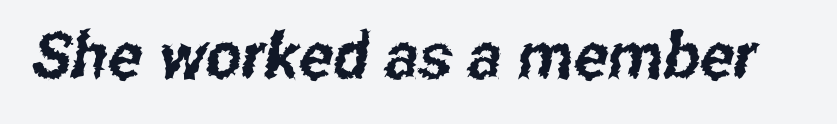
Note: no serifs on the glyphs. No extra tracking has been applied to these lines. Check under the words: just untouched page. The passage shown is typed in a proportional face where columns would drift.
